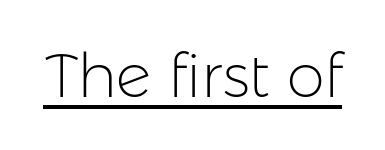
The image shows 61 px light sans-serif type, upright; set normal letter spacing, underlined; low stroke contrast and a medium x-height.
